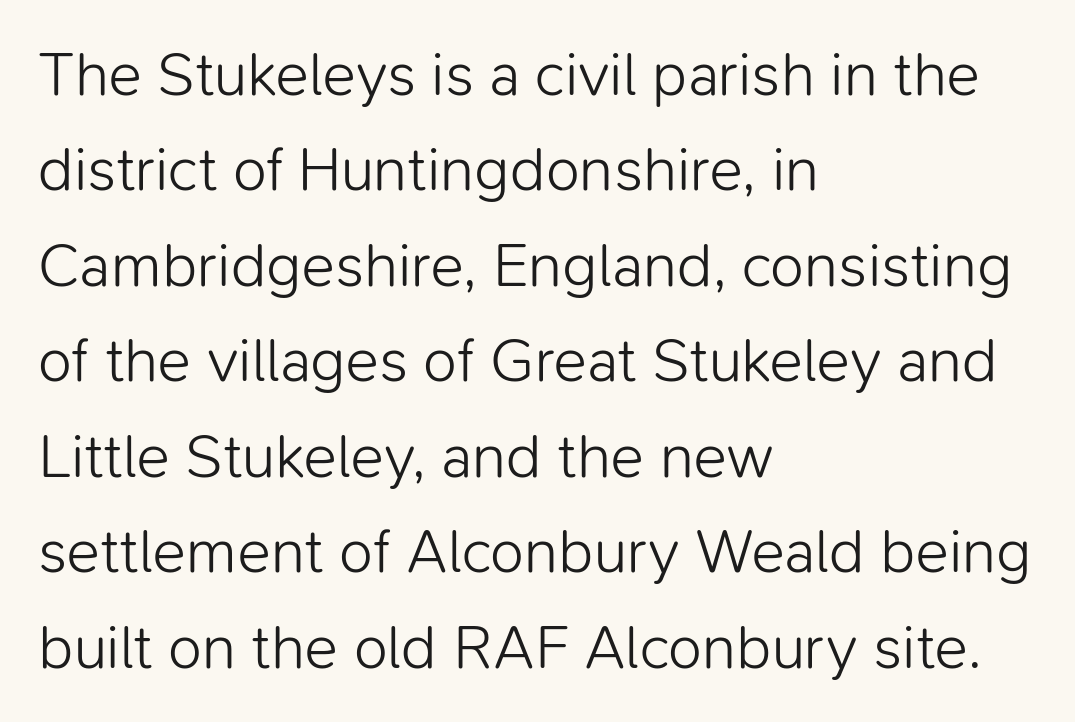
Q: Is the text bold? A: No.
Q: Is the text italic (slanted)? A: No, it is upright.
Q: Is the typeface a serif or a sans-serif typeface? A: Sans-serif.
Q: Is the text underlined? A: No.
Q: How is the paragraph aligned? A: Left-aligned.
Q: Is the spacing between letters normal or unusually wide? A: Normal.
Q: Is the spacing between lines tight, normal or loose? A: Normal.
Q: Width (condensed, normal, or wide)? A: Normal.
Q: Stroke contrast? A: Low.
Q: x-height? A: Medium.
Q: Monospaced? A: No.
